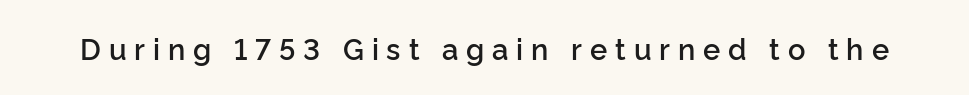
{"serif": "no", "italic": "no", "bold": "semi", "weight": "semibold", "width": "normal", "stroke_contrast": "low", "x_height": "medium", "monospaced": "no", "underline": "no", "letter_spacing": "wide", "letter_spacing_em": 0.27, "glyph_px": 29}
